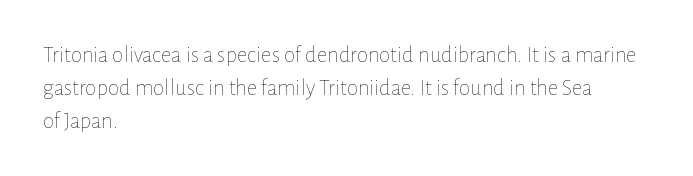
{"italic": "no", "bold": "no", "underline": "no", "align": "left", "line_spacing": "normal", "line_spacing_ratio": 1.43, "letter_spacing": "normal", "letter_spacing_em": 0.0, "glyph_px": 23}
